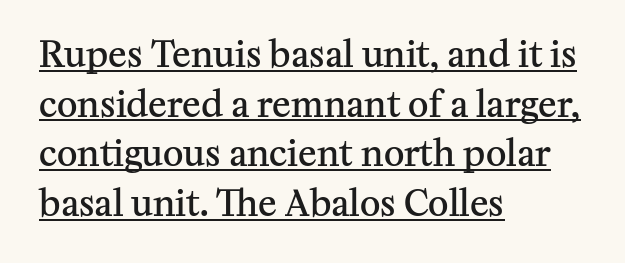
The image shows 35 px semibold serif type, upright; set left-aligned, normal line spacing (1.42x), normal letter spacing, underlined; medium stroke contrast and a medium x-height.
